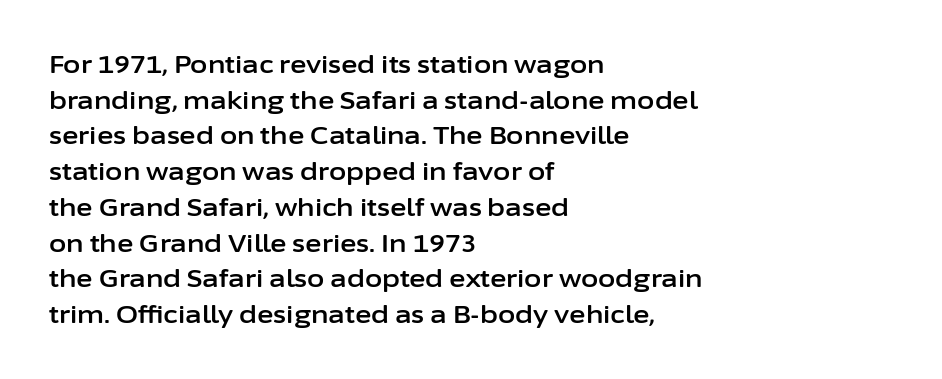
The image shows 25 px text type, upright; set left-aligned, normal line spacing (1.43x), normal letter spacing, not underlined.
